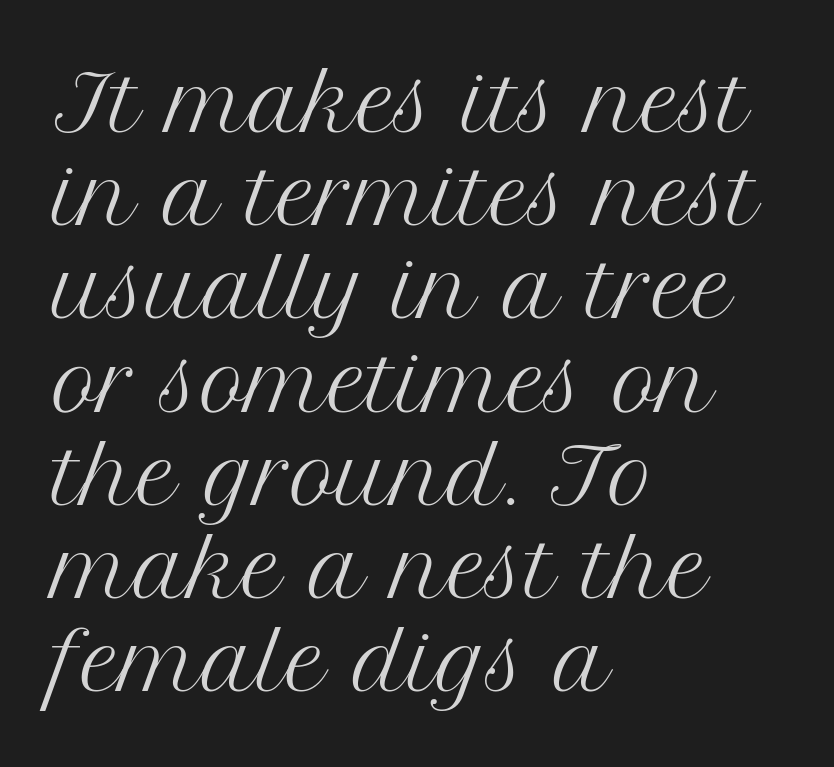
The image shows 77 px regular-weight type; set left-aligned, line spacing 1.21x, normal letter spacing, not underlined; medium stroke contrast and a medium x-height.
